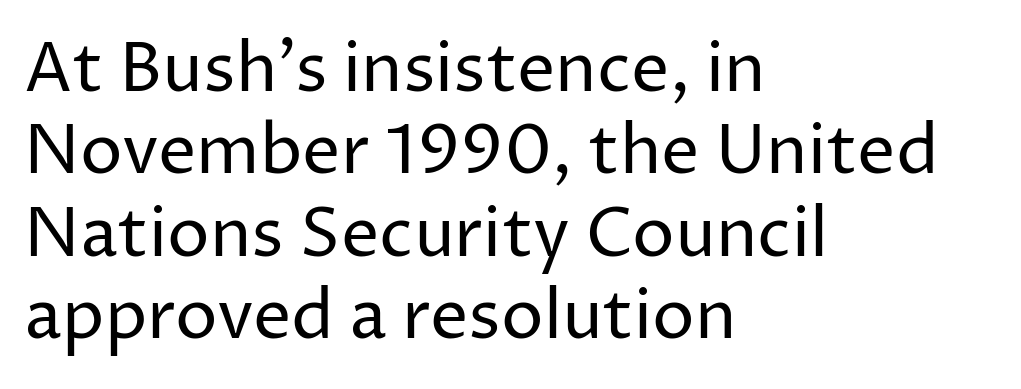
Do the letters lean? They stand straight. The rendering uses natural spacing where letterforms have individual widths. The space beneath each line is pristine and unruled. Short and long lines alike share a common starting point at left. Standard letterfit; no display-style spreading of the glyphs. The letterforms sit at book weight or below.
